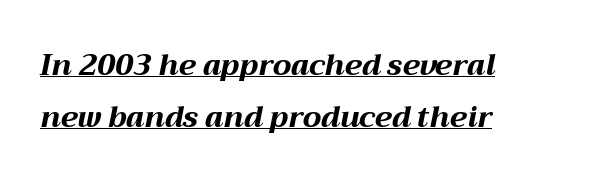
Q: Is the text bold? A: Yes.
Q: Is the text italic (slanted)? A: Yes, it leans right by about 12 degrees.
Q: Is the text underlined? A: Yes.
Q: How is the paragraph aligned? A: Left-aligned.
Q: Is the spacing between letters normal or unusually wide? A: Normal.
Q: Width (condensed, normal, or wide)? A: Wide.
Q: Stroke contrast? A: Medium.
Q: x-height? A: Medium.
Q: Monospaced? A: No.
